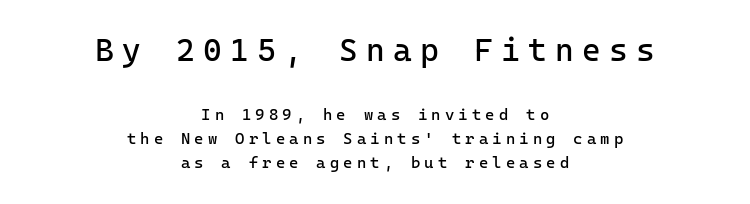
Nobody drew a line under any word here. Ordinary non-slanted type is in use. Casual observation: everything's sitting right in the middle. The type is letterspaced generously, with wide tracking.
